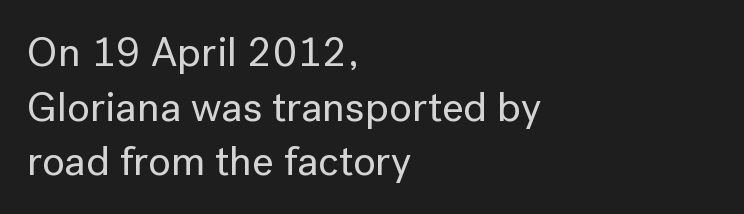
Q: Is the text italic (slanted)? A: No, it is upright.
Q: Is the typeface a serif or a sans-serif typeface? A: Sans-serif.
Q: Is the text underlined? A: No.
Q: How is the paragraph aligned? A: Left-aligned.
Q: Is the spacing between letters normal or unusually wide? A: Normal.
Q: Is the spacing between lines tight, normal or loose? A: Normal.
Q: Width (condensed, normal, or wide)? A: Normal.
Q: Stroke contrast? A: Low.
Q: x-height? A: Medium.
Q: Monospaced? A: No.
